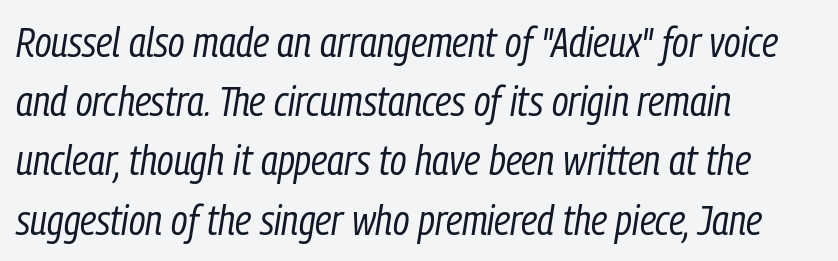
This sample keeps an unexceptional amount of space between lines. The font's italic variant was chosen for this text. Spacing verdict: proportional, widths tailored to each character. Summary of weight: not heavy and not bold. The area under the type is left untouched. The passage shown has conventional tracking throughout.
